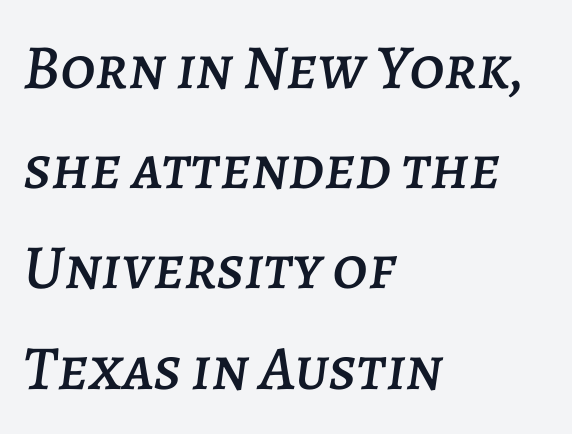
The image shows 63 px text type, italic (leaning right); set left-aligned, normal line spacing (1.59x), normal letter spacing, not underlined; low stroke contrast and a large x-height.
